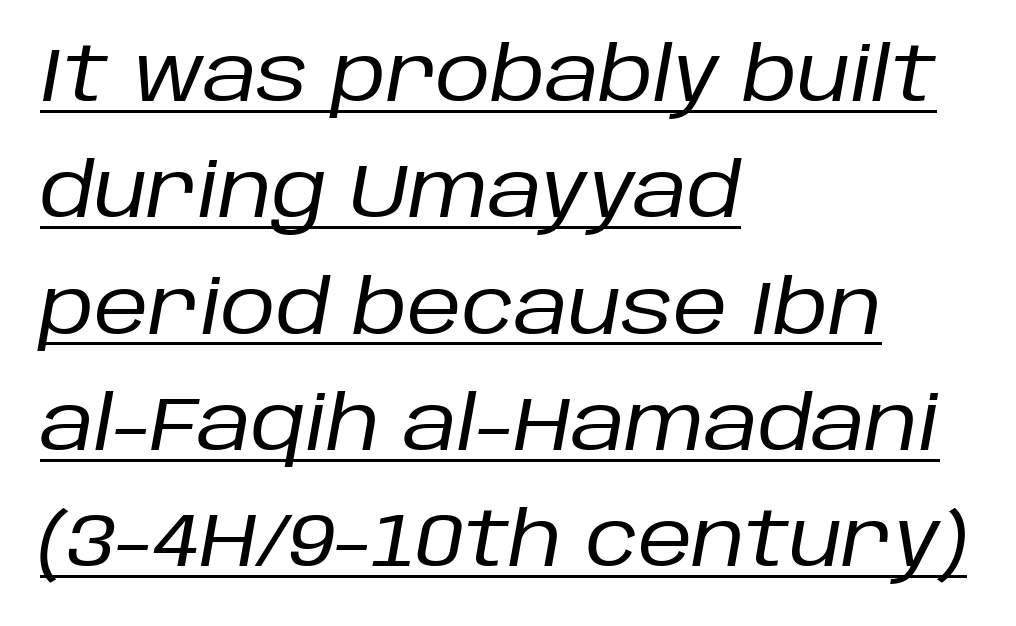
{"italic": "yes", "lean": "right", "slant_degrees": 10, "bold": "no", "weight": "regular", "width": "normal", "stroke_contrast": "low", "x_height": "large", "monospaced": "no", "underline": "yes", "align": "left", "line_spacing": "normal", "line_spacing_ratio": 1.53, "letter_spacing": "normal", "letter_spacing_em": 0.0, "glyph_px": 76}
